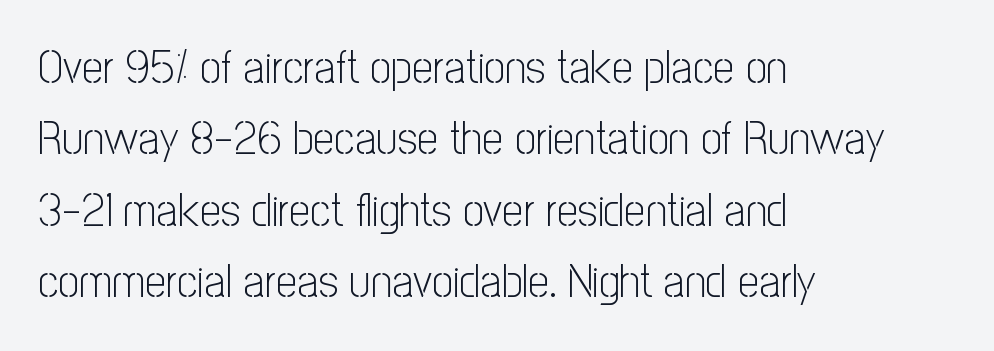
The typeface has the unassuming heft of standard copy or less. Font category for this specimen: sans-serif. Posture: straight, roman, zero tilt. Is there much room between lines? A standard amount, neither cramped nor airy. This sample is left-justified, so line endings fall wherever the words run out. Only glyphs here, with clear space below each row.
